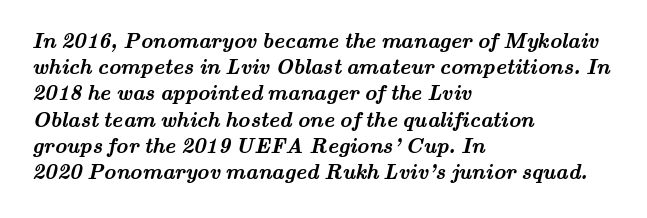
In CSS terms this would be text-align: left. Here the glyphs are tracked normally, forming tight word shapes. The zone under the glyphs is completely vacant. How would I describe the line gaps? Plain and ordinary. On the weight axis this lands at bold, roughly 700.
